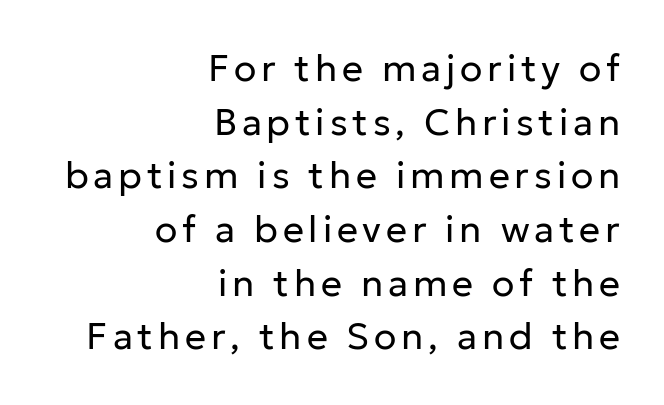
Q: Is the text bold? A: No.
Q: Is the text italic (slanted)? A: No, it is upright.
Q: Is the typeface a serif or a sans-serif typeface? A: Sans-serif.
Q: Is the text underlined? A: No.
Q: How is the paragraph aligned? A: Right-aligned.
Q: Is the spacing between lines tight, normal or loose? A: Normal.
Q: Width (condensed, normal, or wide)? A: Normal.
Q: Stroke contrast? A: Low.
Q: x-height? A: Medium.
Q: Monospaced? A: No.
